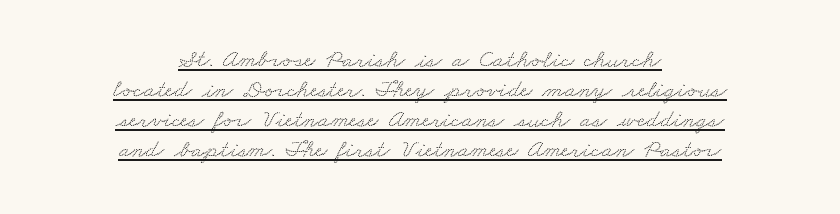
The image shows 25 px text type; set centered, line spacing 1.2x, normal letter spacing, underlined.
